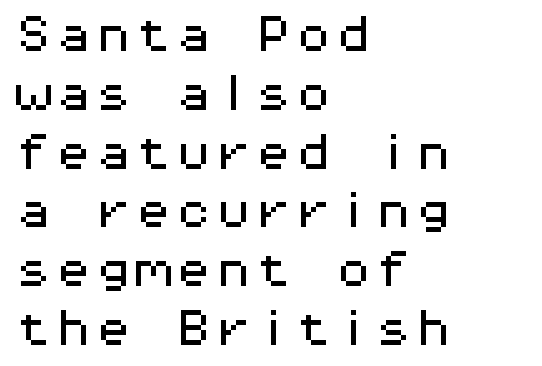
{"serif": "no", "italic": "no", "width": "wide", "stroke_contrast": "medium", "x_height": "medium", "monospaced": "yes", "underline": "no", "align": "left", "line_spacing": "normal", "line_spacing_ratio": 1.47, "letter_spacing": "normal", "letter_spacing_em": 0.0, "glyph_px": 40}
